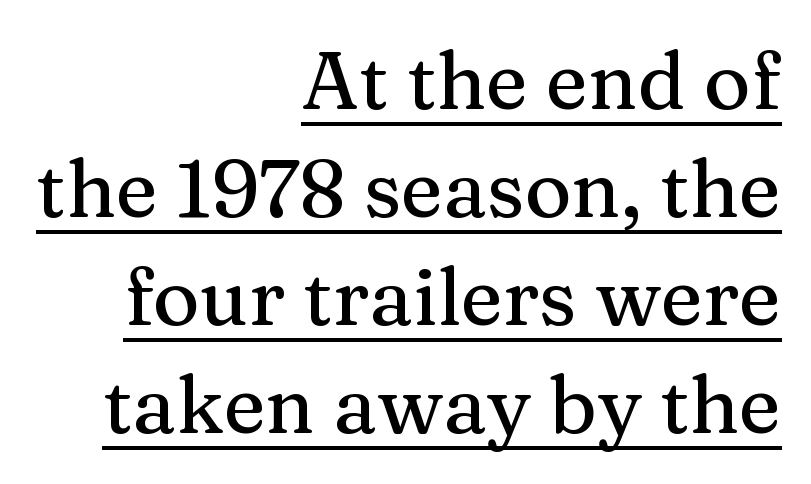
The image shows 80 px serif type, upright; set right-aligned, normal line spacing (1.35x), normal letter spacing, underlined; medium stroke contrast and a medium x-height.
